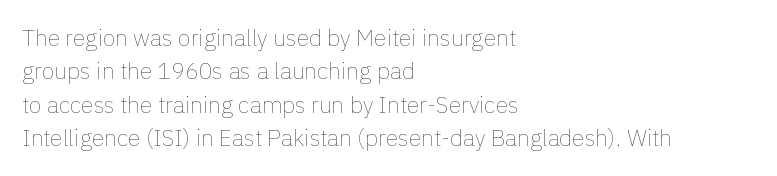
How would I describe the line gaps? Plain and ordinary. Just letters on the line, the space beneath them empty. Alignment: flush left. In terms of posture, this sample is upright.
